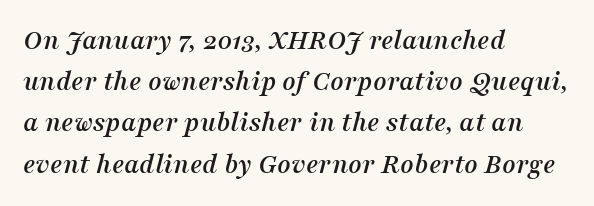
The letters sit at their default tracking, neither squeezed nor spread. The baseline area is clear. Summary of vertical rhythm: regular, with standard interline spacing. The rendering shows small feet on the letterforms — a serif design. There's an unmistakable incline to the writing here.
